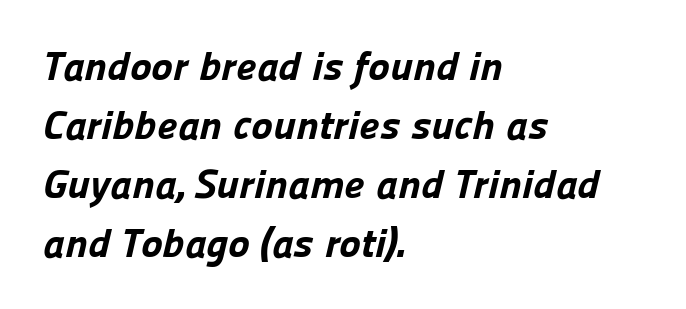
The image shows 41 px bold sans-serif type; set left-aligned, normal line spacing (1.44x), normal letter spacing, not underlined; low stroke contrast and a medium x-height.
